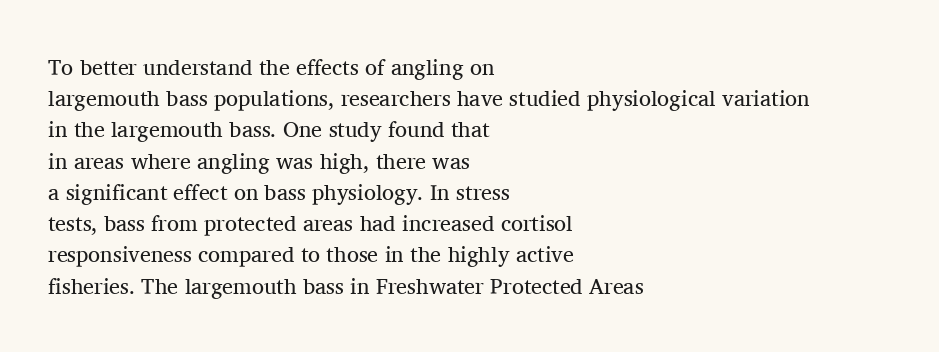
{"italic": "no", "bold": "no", "underline": "no", "align": "left", "line_spacing": "normal", "line_spacing_ratio": 1.42, "letter_spacing": "normal", "letter_spacing_em": 0.0, "glyph_px": 22}
